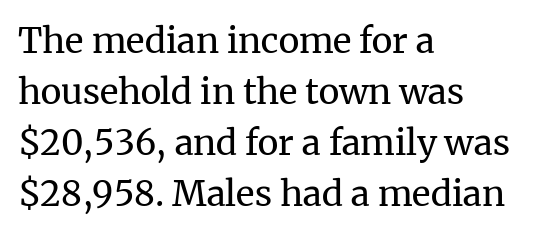
The type family on display is of the serif kind. The horizontal fit of the characters is conventional and even. Nobody drew a line under any word here. Each line starts at the same left margin while the right side varies. Vertical stems look standard width or narrower in stroke.
